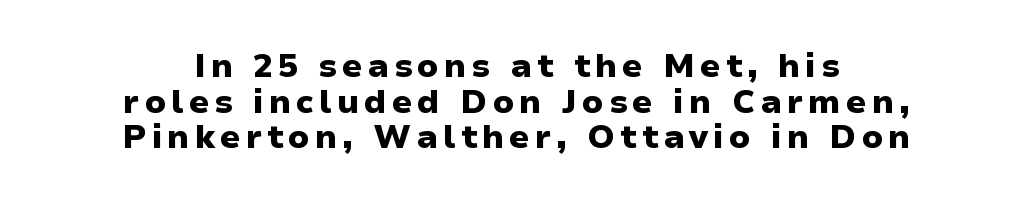
The image shows 33 px heavy sans-serif type, upright; set centered, tight line spacing (1.08x), not underlined; low stroke contrast and a medium x-height.
